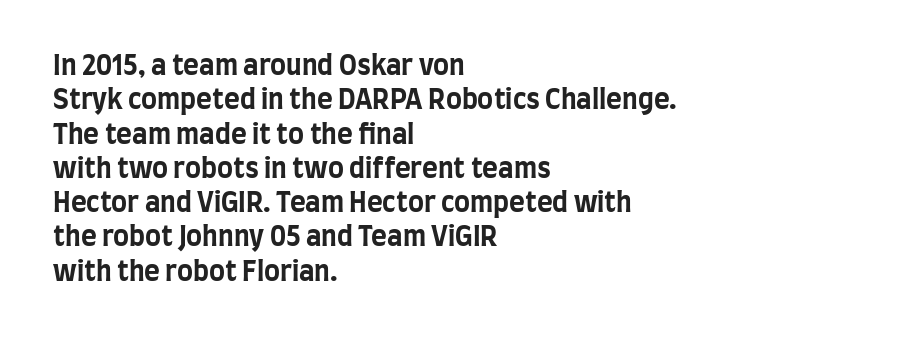
A typesetter would mark this as roman, not italic. Does the copy run flush right? No — it runs flush left. These words are printed bold, with thick strokes throughout. Successive baselines arrive at the customary interval. Caption: standard tracking, unaltered.
